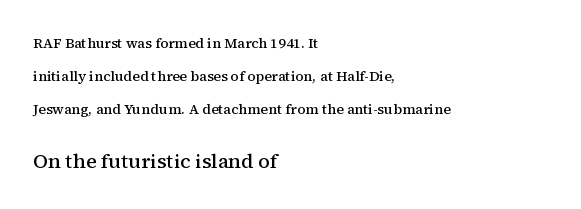
The image shows 20 px text type, upright; set left-aligned, loose line spacing (2.34x), normal letter spacing, not underlined; the second (bottom) block is 1.43x larger.
